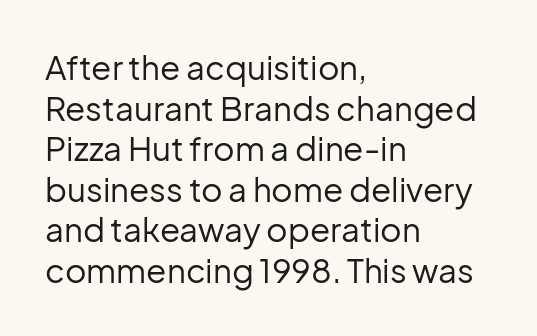
The image shows 33 px regular-weight sans-serif type, upright; set left-aligned, line spacing 1.23x, normal letter spacing, not underlined; low stroke contrast and a medium x-height.
